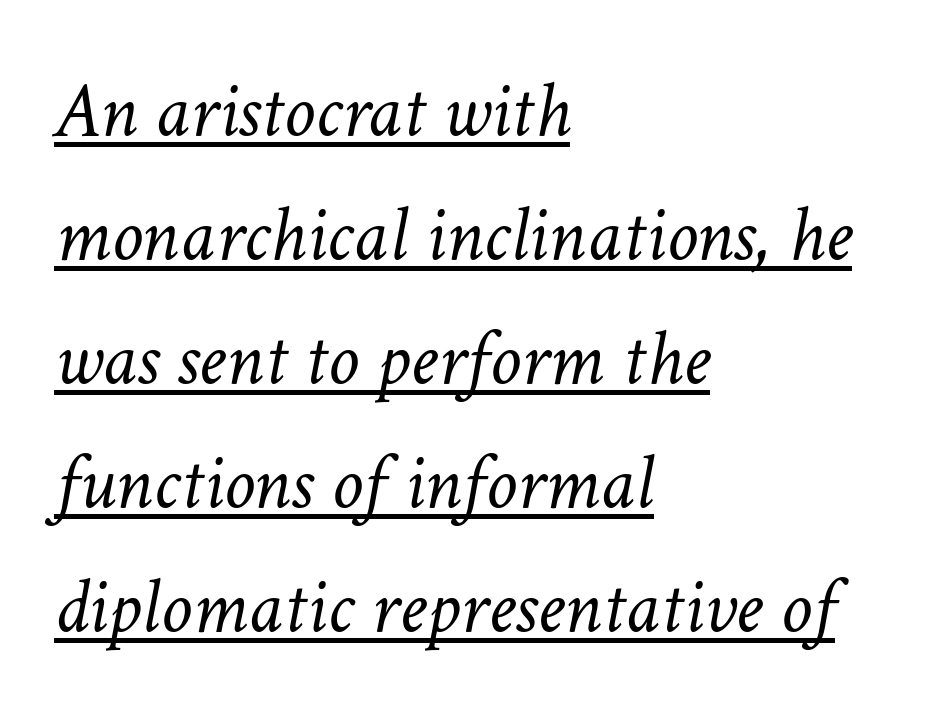
The image shows 79 px light type, italic (leaning right); set left-aligned, normal line spacing (1.57x), normal letter spacing, underlined; low stroke contrast and a medium x-height.
